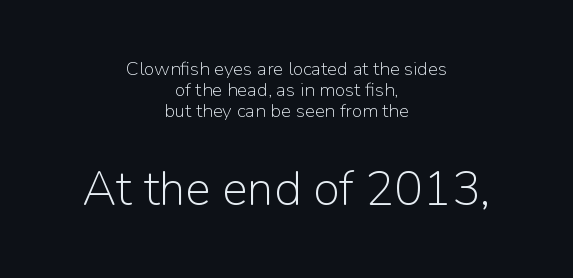
{"serif": "no", "italic": "no", "bold": "no", "weight": "light", "width": "normal", "stroke_contrast": "low", "x_height": "medium", "monospaced": "no", "underline": "no", "align": "center", "line_spacing": "tight", "line_spacing_ratio": 1.1, "letter_spacing": "normal", "letter_spacing_em": 0.0, "larger_block": "second", "size_ratio": 2.53, "glyph_px": 48}
